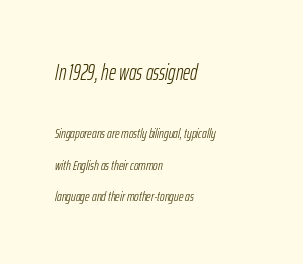
Q: Is the text bold? A: No.
Q: Is the text italic (slanted)? A: Yes, it leans right by about 12 degrees.
Q: Is the text underlined? A: No.
Q: How is the paragraph aligned? A: Left-aligned.
Q: Is the spacing between letters normal or unusually wide? A: Normal.
Q: Is the spacing between lines tight, normal or loose? A: Loose.
Q: Which block of text is set in a larger size, the first (top) or the second (bottom)? A: The first (top) one.
